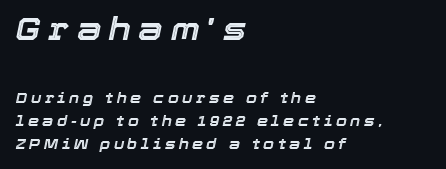
The type is letterspaced generously, with wide tracking. Caption: upper text group enlarged, lower text group reduced. This sample has the flowing, uneven cadence of proportional lettering. Where is the straight margin? On the left. The rendering uses a moderate line-height, typical for paragraphs. In terms of posture, this sample is oblique.
